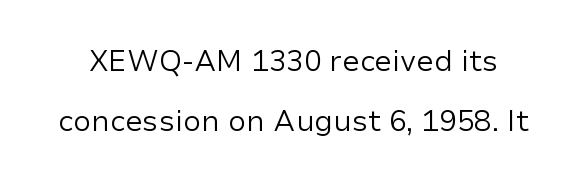
Glyph-to-glyph distance matches everyday printed text. No italicization has been applied; the sample stays upright. The letters advance in unequal steps, a hallmark of proportional type. Caption: face not bold, strokes unweighted. Are there feet on the stems? There aren't — it's a sans. Any mark beneath the type? The region is blank.
